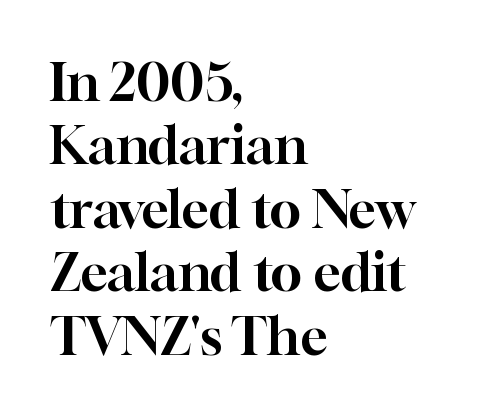
The rendering anchors every line to the left-hand side. Letter spacing: default. Posture: vertical. This is serif lettering, the kind often seen in printed books. Descenders are the only things crossing below the line.
